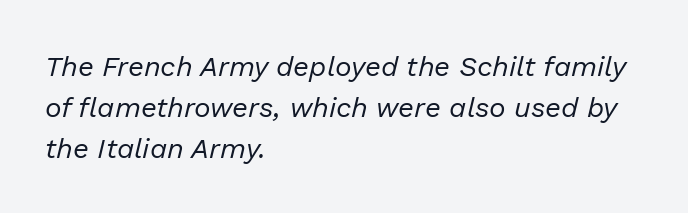
{"italic": "yes", "lean": "right", "slant_degrees": 13, "bold": "no", "weight": "regular", "width": "normal", "stroke_contrast": "low", "x_height": "medium", "monospaced": "no", "underline": "no", "align": "left", "line_spacing": "normal", "line_spacing_ratio": 1.46, "letter_spacing": "normal", "letter_spacing_em": 0.0, "glyph_px": 28}
